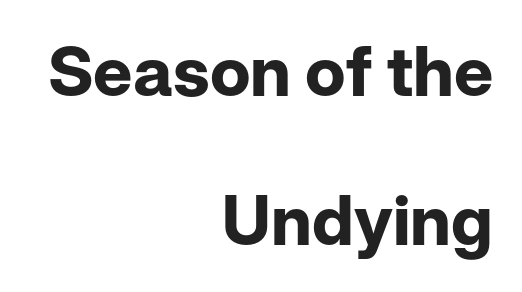
{"serif": "no", "italic": "no", "bold": "yes", "weight": "bold", "width": "normal", "stroke_contrast": "low", "x_height": "medium", "monospaced": "no", "underline": "no", "align": "right", "line_spacing": "loose", "line_spacing_ratio": 2.16, "letter_spacing": "normal", "letter_spacing_em": 0.0, "glyph_px": 69}
